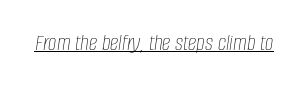
The image shows 24 px text type, italic (leaning right); set normal letter spacing, underlined.
